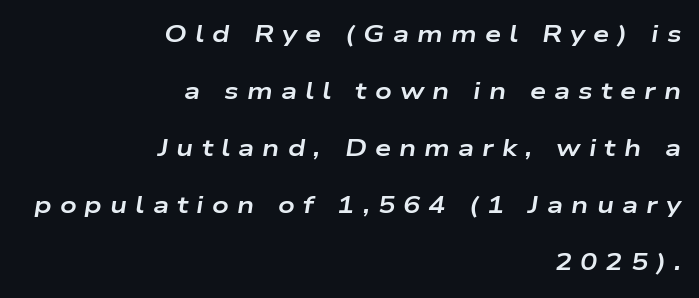
Q: Is the text bold? A: Yes.
Q: Is the text italic (slanted)? A: Yes, it leans right by about 9 degrees.
Q: Is the text underlined? A: No.
Q: How is the paragraph aligned? A: Right-aligned.
Q: Is the spacing between letters normal or unusually wide? A: Unusually wide.
Q: Is the spacing between lines tight, normal or loose? A: Loose.
